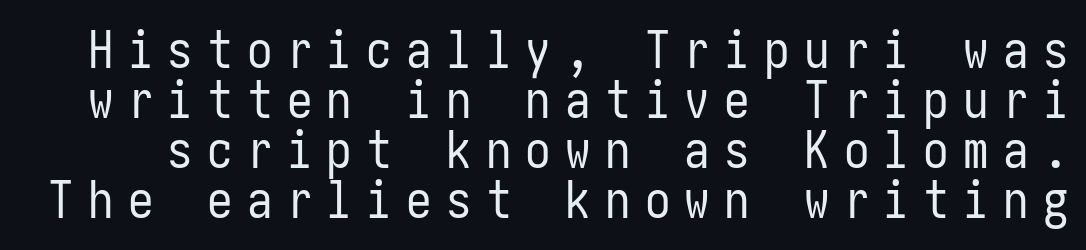
{"serif": "no", "italic": "no", "bold": "no", "weight": "regular", "width": "condensed", "stroke_contrast": "low", "x_height": "medium", "underline": "no", "line_spacing": "tight", "line_spacing_ratio": 0.98, "letter_spacing": "wide", "letter_spacing_em": 0.28, "glyph_px": 51}
